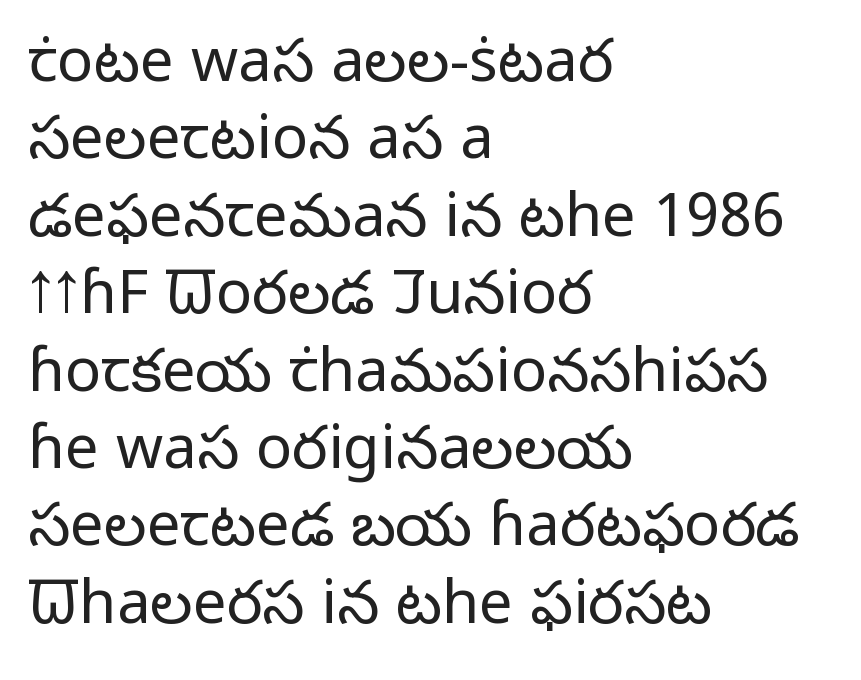
Q: Is the text bold? A: No.
Q: Is the text italic (slanted)? A: No, it is upright.
Q: Is the typeface a serif or a sans-serif typeface? A: Sans-serif.
Q: Is the text underlined? A: No.
Q: How is the paragraph aligned? A: Left-aligned.
Q: Is the spacing between letters normal or unusually wide? A: Normal.
Q: Is the spacing between lines tight, normal or loose? A: Normal.
Q: Width (condensed, normal, or wide)? A: Normal.
Q: Stroke contrast? A: Low.
Q: x-height? A: Medium.
Q: Monospaced? A: No.
